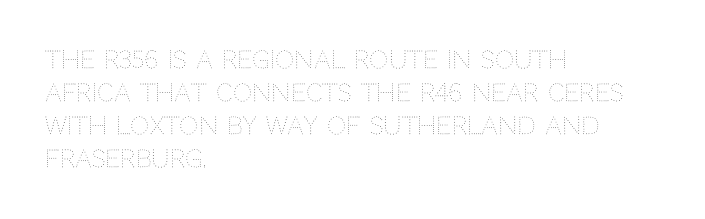
Horizontally, the lines are justified to the leading edge only. A roman cut, with each character standing at attention. The lines sit at an ordinary, default distance from one another. The font sits on the lighter half of the weight spectrum, regular included. Just letters on the line, the space beneath them empty. Standard letterfit; no display-style spreading of the glyphs.
